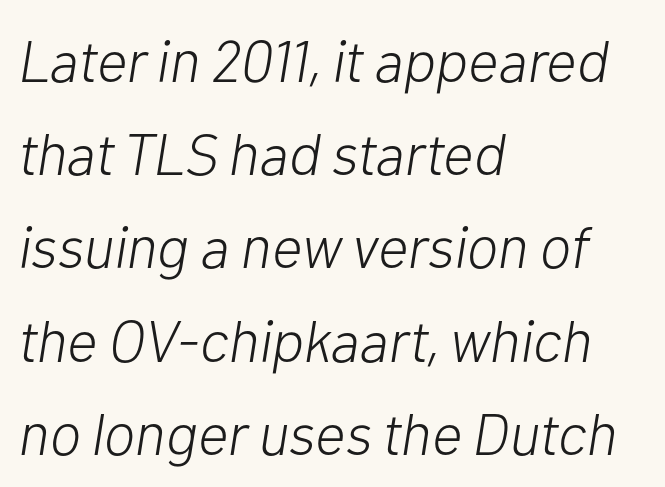
Varying glyph widths throughout — classic text-font behaviour. A classic flush-left, rag-right setting is used for this passage. How would I describe the line gaps? Plain and ordinary. Check under the words: just untouched page. The font sits on the lighter half of the weight spectrum, regular included.
